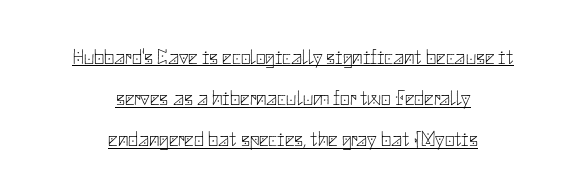
{"italic": "no", "bold": "no", "underline": "yes", "align": "center", "line_spacing": "loose", "line_spacing_ratio": 1.96, "letter_spacing": "normal", "letter_spacing_em": 0.0, "glyph_px": 21}
